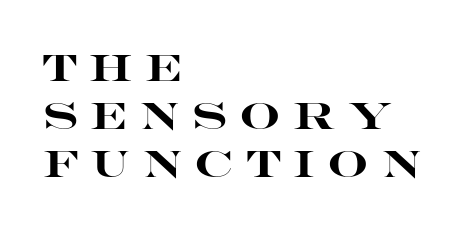
Q: Is the text bold? A: Yes.
Q: Is the text italic (slanted)? A: No, it is upright.
Q: Is the typeface a serif or a sans-serif typeface? A: Serif.
Q: Is the text underlined? A: No.
Q: How is the paragraph aligned? A: Left-aligned.
Q: Is the spacing between letters normal or unusually wide? A: Unusually wide.
Q: Is the spacing between lines tight, normal or loose? A: Normal.
Q: Width (condensed, normal, or wide)? A: Wide.
Q: Stroke contrast? A: High.
Q: x-height? A: Large.
Q: Monospaced? A: No.
